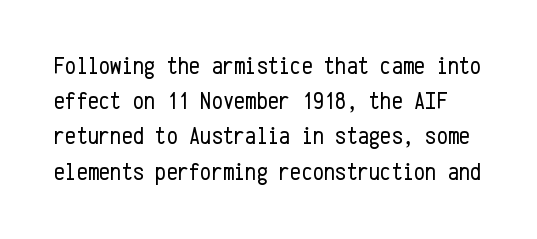
The image shows 25 px text type, upright; set normal line spacing (1.41x), normal letter spacing, not underlined.
